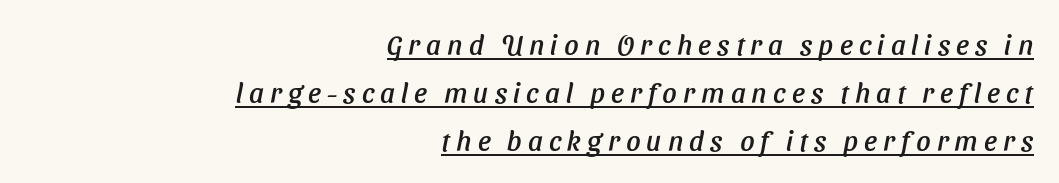
The image shows 28 px text type, italic (leaning right); set right-aligned, line spacing 1.71x, unusually wide letter spacing (+0.22 em), underlined; low stroke contrast and a medium x-height.
